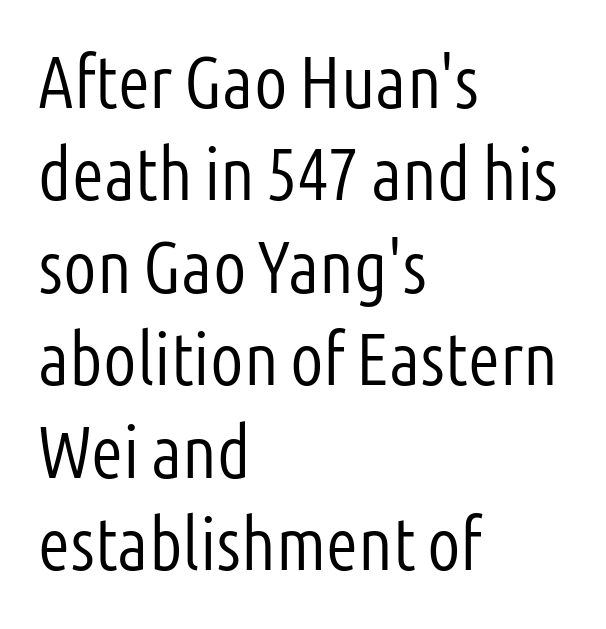
Q: Is the text bold? A: No.
Q: Is the text italic (slanted)? A: No, it is upright.
Q: Is the typeface a serif or a sans-serif typeface? A: Sans-serif.
Q: Is the text underlined? A: No.
Q: How is the paragraph aligned? A: Left-aligned.
Q: Is the spacing between letters normal or unusually wide? A: Normal.
Q: Is the spacing between lines tight, normal or loose? A: Normal.
Q: Width (condensed, normal, or wide)? A: Condensed.
Q: Stroke contrast? A: Low.
Q: x-height? A: Medium.
Q: Monospaced? A: No.
